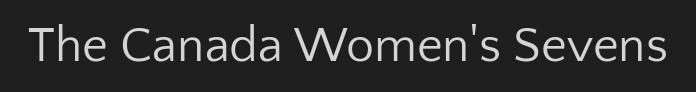
{"serif": "no", "italic": "no", "bold": "no", "weight": "regular", "width": "normal", "stroke_contrast": "low", "x_height": "medium", "monospaced": "no", "underline": "no", "letter_spacing": "normal", "letter_spacing_em": 0.0, "glyph_px": 50}
